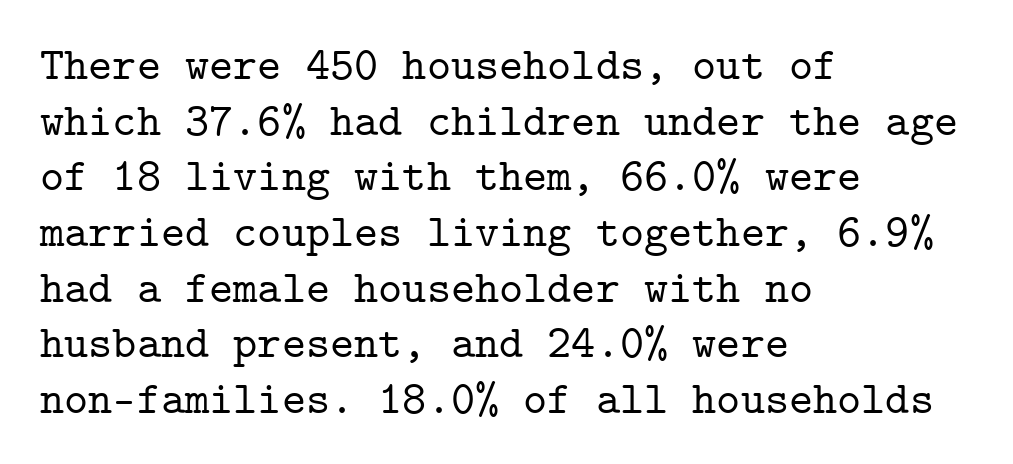
Q: Is the text italic (slanted)? A: No, it is upright.
Q: Is the typeface a serif or a sans-serif typeface? A: Serif.
Q: Is the text underlined? A: No.
Q: How is the paragraph aligned? A: Left-aligned.
Q: Is the spacing between letters normal or unusually wide? A: Normal.
Q: Width (condensed, normal, or wide)? A: Normal.
Q: Stroke contrast? A: Low.
Q: x-height? A: Medium.
Q: Monospaced? A: Yes.
